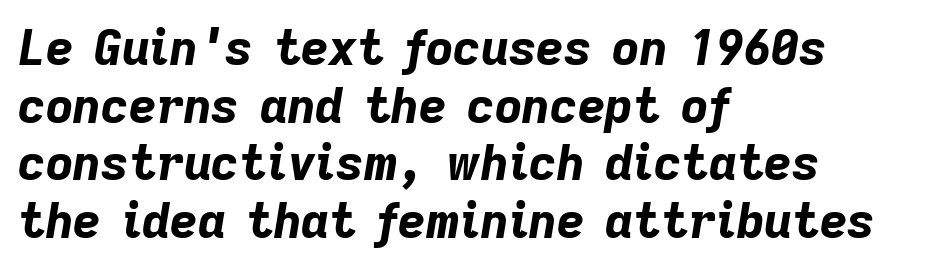
Q: Is the text bold? A: Yes.
Q: Is the text italic (slanted)? A: Yes, it leans right by about 9 degrees.
Q: Is the text underlined? A: No.
Q: How is the paragraph aligned? A: Left-aligned.
Q: Is the spacing between letters normal or unusually wide? A: Normal.
Q: Width (condensed, normal, or wide)? A: Normal.
Q: Stroke contrast? A: Low.
Q: x-height? A: Medium.
Q: Monospaced? A: No.
